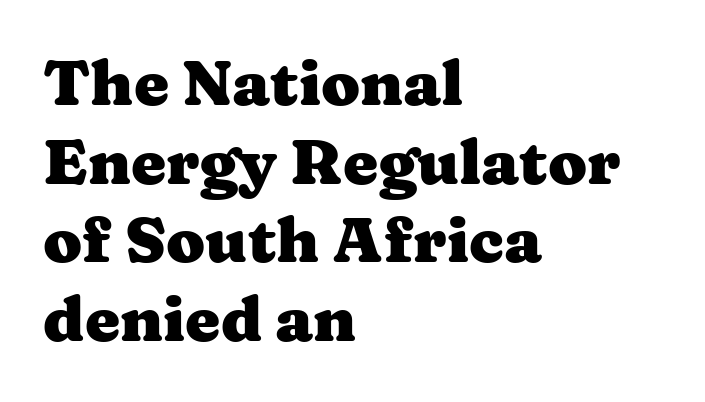
The image shows 63 px heavy, wide serif type, upright; set left-aligned, normal line spacing (1.25x), normal letter spacing, not underlined; medium stroke contrast and a medium x-height.
